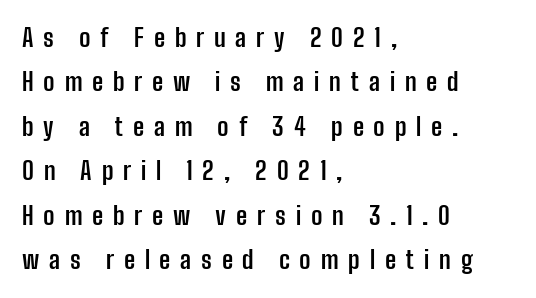
The image shows 25 px bold type, upright; set left-aligned, line spacing 1.78x, unusually wide letter spacing (+0.39 em), not underlined.
